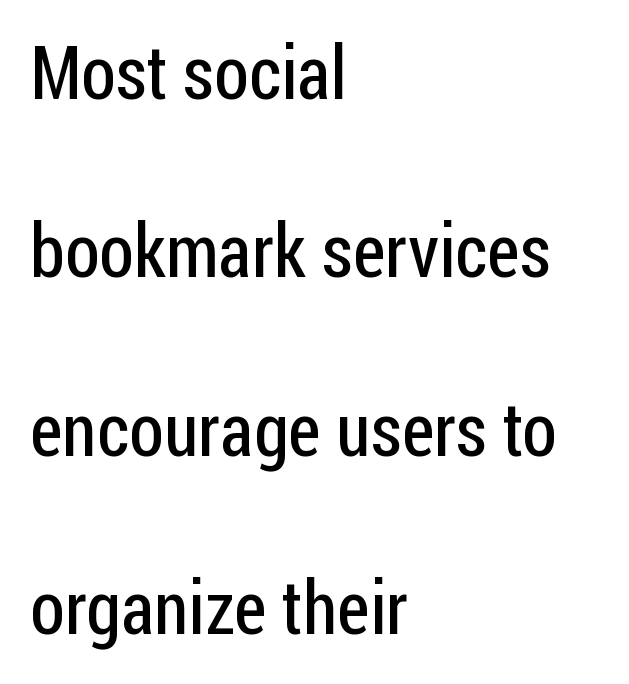
Q: Is the text bold? A: No.
Q: Is the text italic (slanted)? A: No, it is upright.
Q: Is the typeface a serif or a sans-serif typeface? A: Sans-serif.
Q: Is the text underlined? A: No.
Q: How is the paragraph aligned? A: Left-aligned.
Q: Is the spacing between letters normal or unusually wide? A: Normal.
Q: Is the spacing between lines tight, normal or loose? A: Loose.
Q: Width (condensed, normal, or wide)? A: Condensed.
Q: Stroke contrast? A: Low.
Q: x-height? A: Medium.
Q: Monospaced? A: No.
